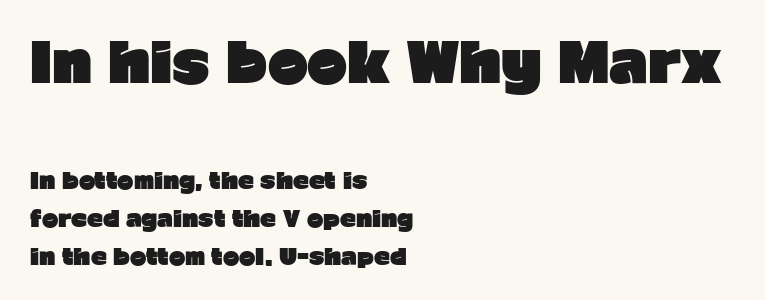
Q: Is the text bold? A: Yes.
Q: Is the text italic (slanted)? A: No, it is upright.
Q: Is the typeface a serif or a sans-serif typeface? A: Sans-serif.
Q: Is the text underlined? A: No.
Q: How is the paragraph aligned? A: Left-aligned.
Q: Is the spacing between letters normal or unusually wide? A: Normal.
Q: Which block of text is set in a larger size, the first (top) or the second (bottom)? A: The first (top) one.
Q: Width (condensed, normal, or wide)? A: Normal.
Q: Stroke contrast? A: Low.
Q: x-height? A: Medium.
Q: Monospaced? A: No.
